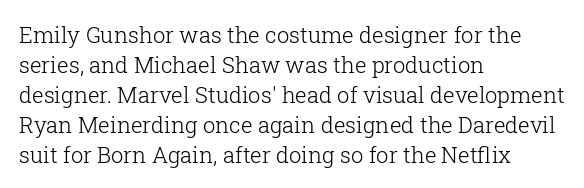
Q: Is the text bold? A: No.
Q: Is the text italic (slanted)? A: No, it is upright.
Q: Is the text underlined? A: No.
Q: How is the paragraph aligned? A: Left-aligned.
Q: Is the spacing between letters normal or unusually wide? A: Normal.
Q: Is the spacing between lines tight, normal or loose? A: Normal.
